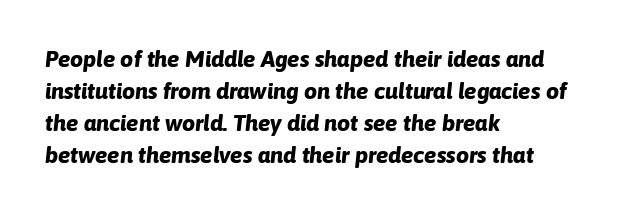
{"italic": "yes", "lean": "right", "slant_degrees": 6, "bold": "yes", "underline": "no", "align": "left", "line_spacing": "normal", "line_spacing_ratio": 1.39, "letter_spacing": "normal", "letter_spacing_em": 0.0, "glyph_px": 23}
